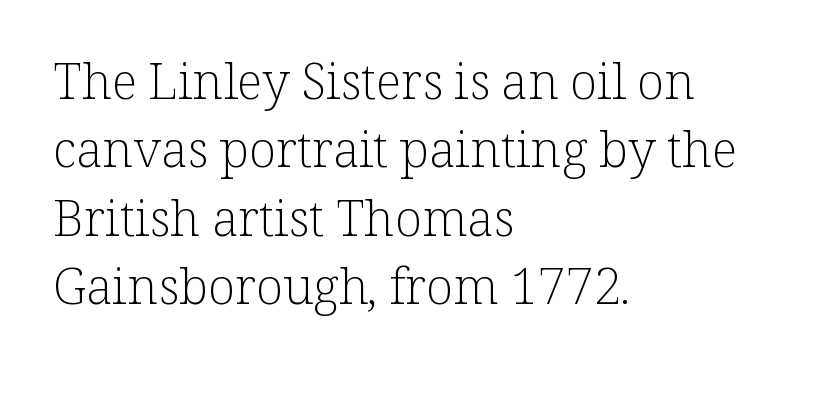
Q: Is the text bold? A: No.
Q: Is the text italic (slanted)? A: No, it is upright.
Q: Is the typeface a serif or a sans-serif typeface? A: Serif.
Q: Is the text underlined? A: No.
Q: How is the paragraph aligned? A: Left-aligned.
Q: Is the spacing between letters normal or unusually wide? A: Normal.
Q: Is the spacing between lines tight, normal or loose? A: Normal.
Q: Width (condensed, normal, or wide)? A: Normal.
Q: Stroke contrast? A: Low.
Q: x-height? A: Medium.
Q: Monospaced? A: No.
